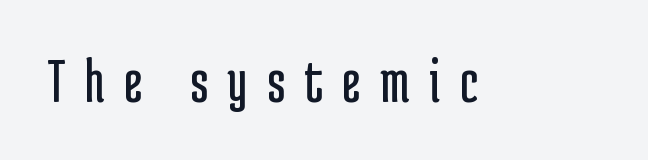
Q: Is the text bold? A: No.
Q: Is the text italic (slanted)? A: No, it is upright.
Q: Is the typeface a serif or a sans-serif typeface? A: Sans-serif.
Q: Is the text underlined? A: No.
Q: Is the spacing between letters normal or unusually wide? A: Unusually wide.
Q: Width (condensed, normal, or wide)? A: Condensed.
Q: Stroke contrast? A: Low.
Q: x-height? A: Medium.
Q: Monospaced? A: No.
